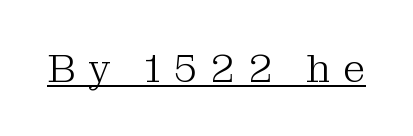
The image shows 40 px light serif type, upright; set unusually wide letter spacing (+0.32 em), underlined; medium stroke contrast and a medium x-height.
